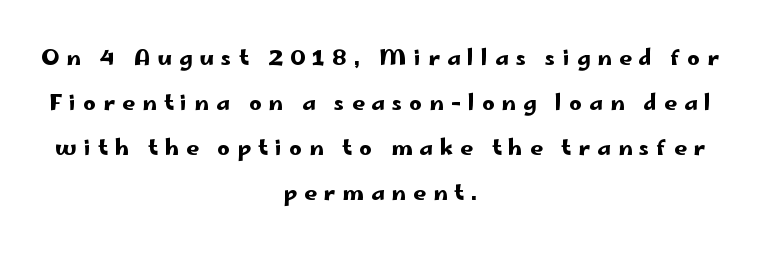
The setting favours the middle, as headings and verse often do. When letters stand straight like this, we call the style roman or upright. A typesetter would call this leading open, well beyond the default. Look at the tracking — it's clearly loosened, letters drifting apart.
